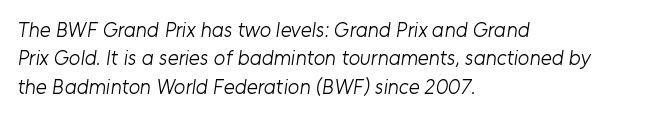
The image shows 21 px text type; set left-aligned, normal line spacing (1.35x), normal letter spacing, not underlined.
